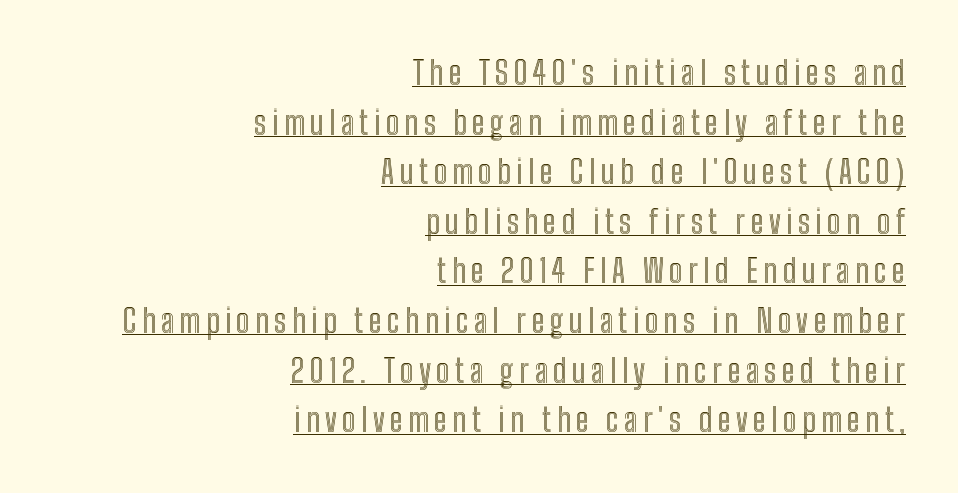
Q: Is the text italic (slanted)? A: No, it is upright.
Q: Is the text underlined? A: Yes.
Q: How is the paragraph aligned? A: Right-aligned.
Q: Is the spacing between lines tight, normal or loose? A: Normal.
Q: Width (condensed, normal, or wide)? A: Condensed.
Q: x-height? A: Medium.
Q: Monospaced? A: No.
